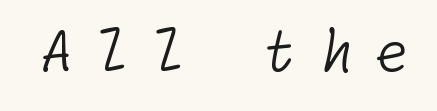
{"serif": "no", "bold": "no", "weight": "light", "width": "normal", "stroke_contrast": "low", "x_height": "medium", "underline": "no", "letter_spacing": "wide", "letter_spacing_em": 0.38, "glyph_px": 56}
